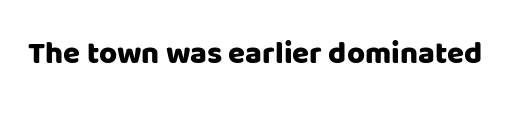
Q: Is the text italic (slanted)? A: No, it is upright.
Q: Is the typeface a serif or a sans-serif typeface? A: Sans-serif.
Q: Is the text underlined? A: No.
Q: Is the spacing between letters normal or unusually wide? A: Normal.
Q: Width (condensed, normal, or wide)? A: Normal.
Q: Stroke contrast? A: Low.
Q: x-height? A: Large.
Q: Monospaced? A: No.
